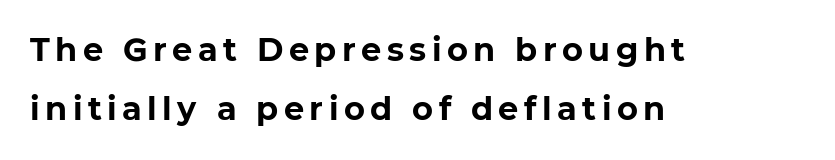
{"serif": "no", "bold": "yes", "weight": "bold", "width": "normal", "stroke_contrast": "low", "x_height": "medium", "monospaced": "no", "underline": "no", "align": "left", "line_spacing_ratio": 1.85, "glyph_px": 32}
